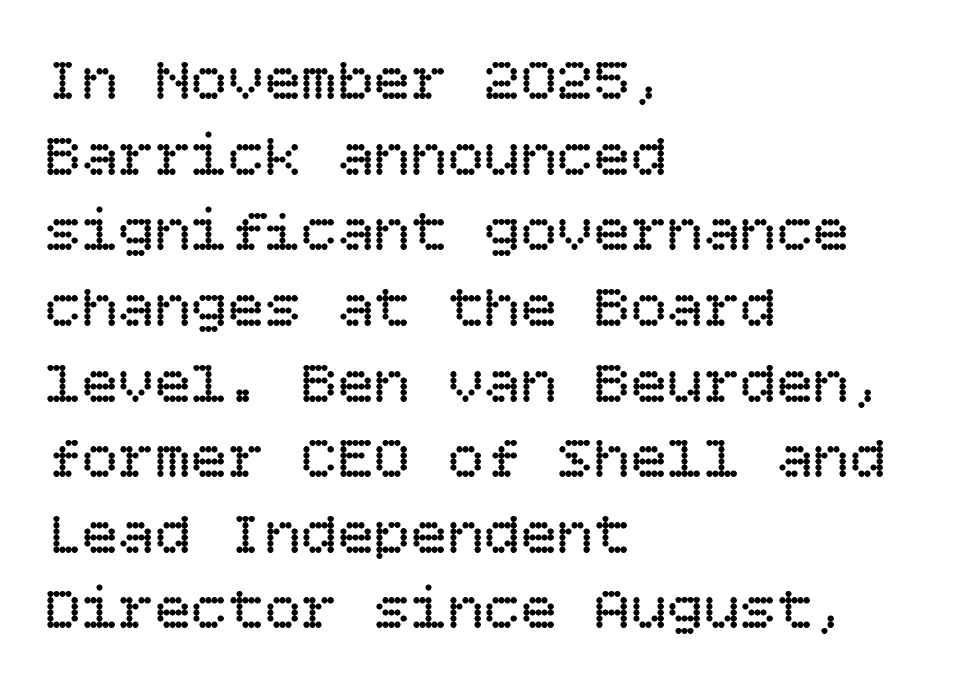
{"italic": "no", "bold": "no", "weight": "regular", "width": "normal", "stroke_contrast": "low", "x_height": "large", "underline": "no", "align": "left", "line_spacing_ratio": 1.24, "letter_spacing": "normal", "letter_spacing_em": 0.0, "glyph_px": 61}
